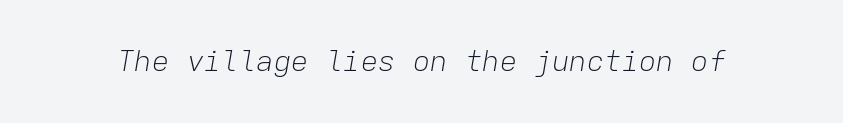
Q: Is the text bold? A: No.
Q: Is the text italic (slanted)? A: Yes, it leans right by about 9 degrees.
Q: Is the text underlined? A: No.
Q: Is the spacing between letters normal or unusually wide? A: Normal.
Q: Width (condensed, normal, or wide)? A: Normal.
Q: Stroke contrast? A: Low.
Q: x-height? A: Medium.
Q: Monospaced? A: Yes.
